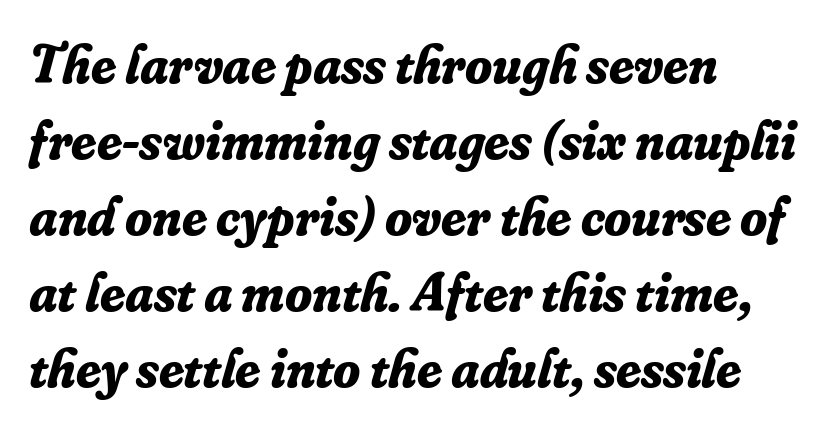
Q: Is the text bold? A: Yes.
Q: Is the text italic (slanted)? A: Yes, it leans right by about 16 degrees.
Q: Is the typeface a serif or a sans-serif typeface? A: Serif.
Q: Is the text underlined? A: No.
Q: How is the paragraph aligned? A: Left-aligned.
Q: Is the spacing between letters normal or unusually wide? A: Normal.
Q: Is the spacing between lines tight, normal or loose? A: Normal.
Q: Width (condensed, normal, or wide)? A: Normal.
Q: Stroke contrast? A: Low.
Q: x-height? A: Small.
Q: Monospaced? A: No.
